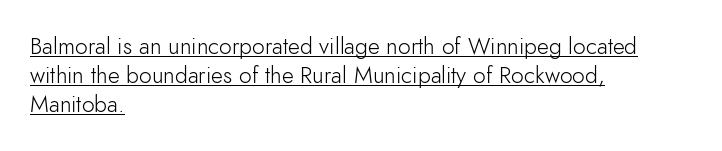
{"italic": "no", "bold": "no", "underline": "yes", "align": "left", "line_spacing": "normal", "line_spacing_ratio": 1.26, "letter_spacing": "normal", "letter_spacing_em": 0.0, "glyph_px": 23}
